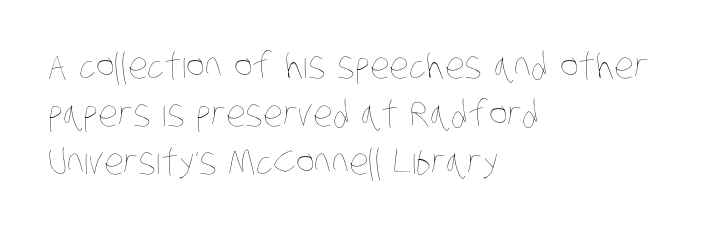
Q: Is the text bold? A: No.
Q: Is the text underlined? A: No.
Q: How is the paragraph aligned? A: Left-aligned.
Q: Is the spacing between letters normal or unusually wide? A: Normal.
Q: Is the spacing between lines tight, normal or loose? A: Normal.
Q: Width (condensed, normal, or wide)? A: Condensed.
Q: Stroke contrast? A: Low.
Q: x-height? A: Large.
Q: Monospaced? A: No.
